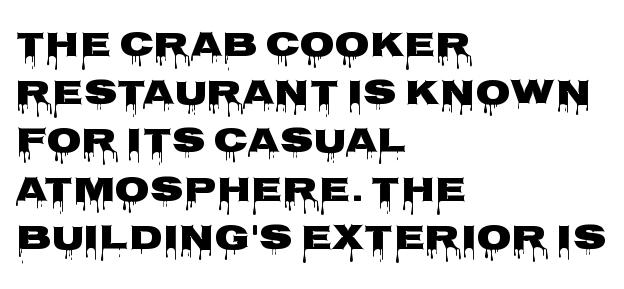
Q: Is the text italic (slanted)? A: No, it is upright.
Q: Is the typeface a serif or a sans-serif typeface? A: Sans-serif.
Q: Is the text underlined? A: No.
Q: How is the paragraph aligned? A: Left-aligned.
Q: Is the spacing between letters normal or unusually wide? A: Normal.
Q: Is the spacing between lines tight, normal or loose? A: Normal.
Q: Width (condensed, normal, or wide)? A: Wide.
Q: Stroke contrast? A: Low.
Q: x-height? A: Large.
Q: Monospaced? A: No.
